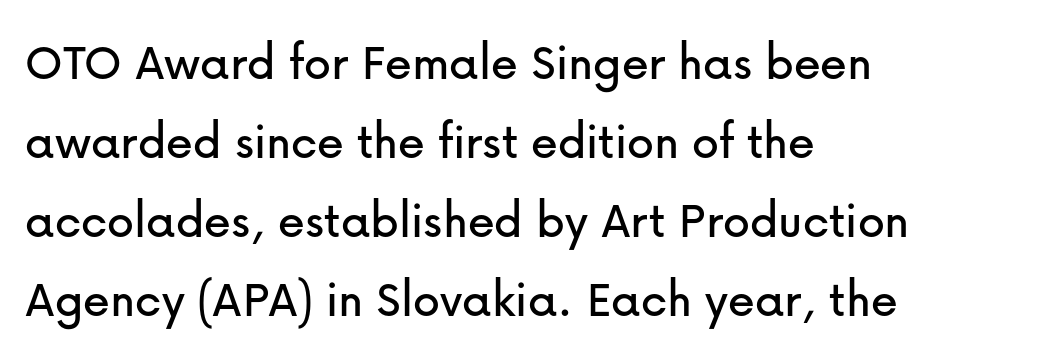
Q: Is the text italic (slanted)? A: No, it is upright.
Q: Is the typeface a serif or a sans-serif typeface? A: Sans-serif.
Q: Is the text underlined? A: No.
Q: How is the paragraph aligned? A: Left-aligned.
Q: Is the spacing between letters normal or unusually wide? A: Normal.
Q: Is the spacing between lines tight, normal or loose? A: Normal.
Q: Width (condensed, normal, or wide)? A: Normal.
Q: Stroke contrast? A: Low.
Q: x-height? A: Medium.
Q: Monospaced? A: No.
